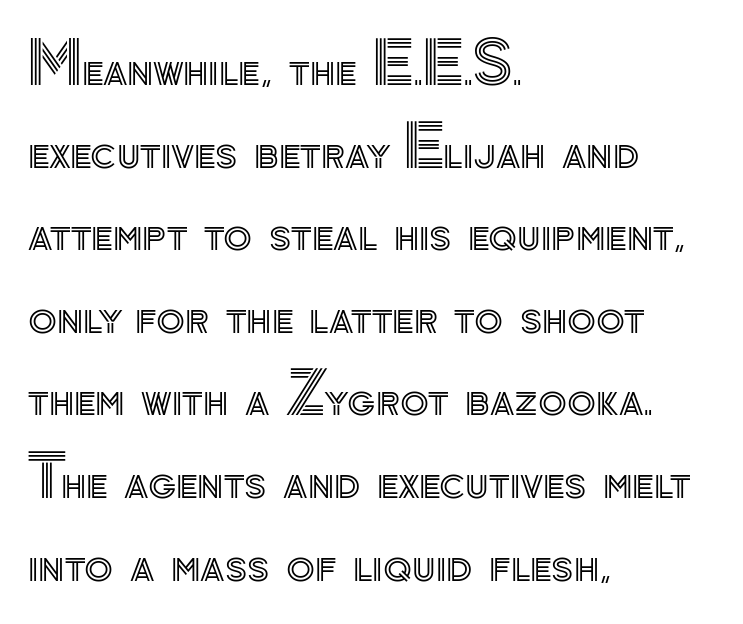
{"italic": "no", "width": "normal", "x_height": "small", "monospaced": "no", "underline": "no", "align": "left", "line_spacing": "normal", "line_spacing_ratio": 1.4, "letter_spacing": "normal", "letter_spacing_em": 0.0, "glyph_px": 59}
